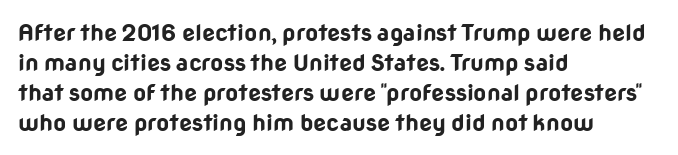
The image shows 23 px bold type, upright; set left-aligned, normal line spacing (1.3x), normal letter spacing, not underlined.
